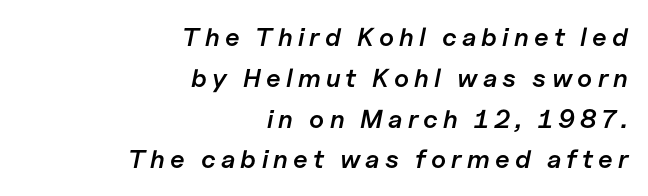
What stands out about the letter spacing? Its width — letters are far apart. Honestly, the row spacing looks completely unremarkable. Semibold letterforms, between regular and bold. Rendered with sloped, italic letterforms.
